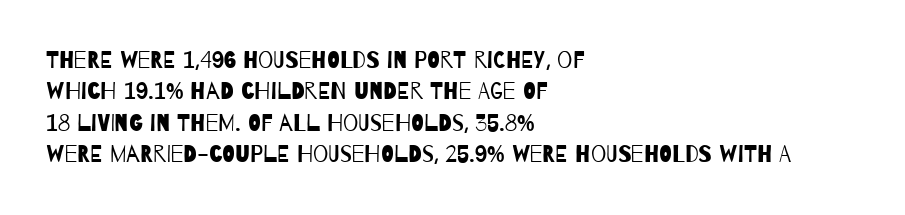
The space between consecutive lines is moderate. Letters have the restrained weight of plain body copy at most. Caption: multi-line text, flush left, ragged right. You could call the tracking neutral — neither tight nor loose. The space directly below the letters is spotless.
